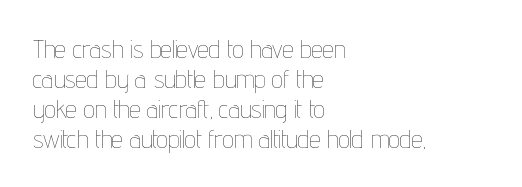
Stem width sits at or under what a default text font uses. Rendered with straight, roman letterforms. In CSS terms this would be text-align: left. Is the letter spacing exaggerated? No — it looks like the ordinary default.
